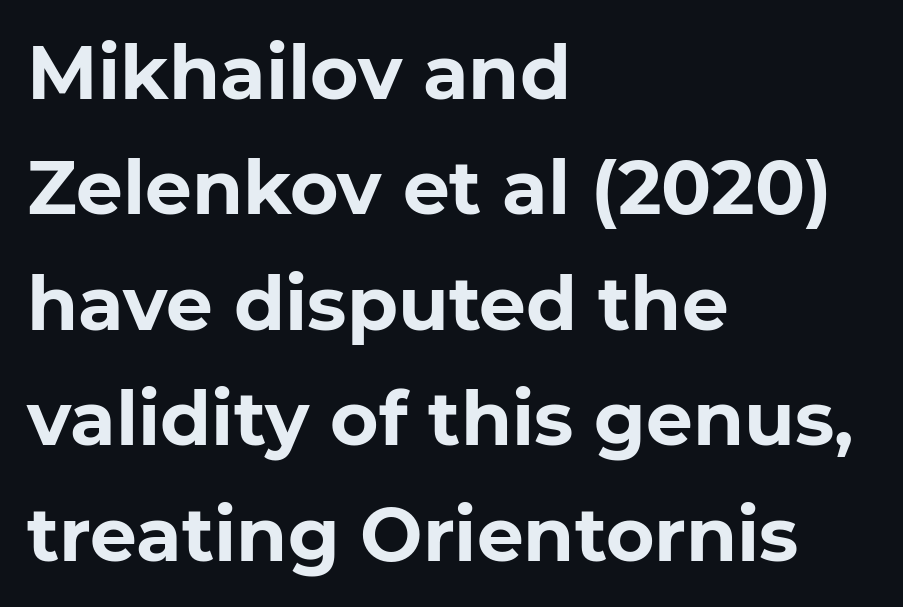
{"serif": "no", "bold": "yes", "weight": "bold", "width": "normal", "stroke_contrast": "low", "x_height": "medium", "monospaced": "no", "underline": "no", "align": "left", "line_spacing": "normal", "line_spacing_ratio": 1.56, "letter_spacing": "normal", "letter_spacing_em": 0.0, "glyph_px": 74}
